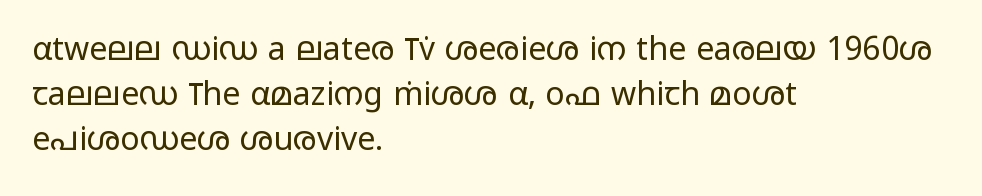
The image shows 32 px regular-weight, wide sans-serif type, upright; set left-aligned, normal line spacing (1.41x), normal letter spacing, not underlined; low stroke contrast and a medium x-height.
